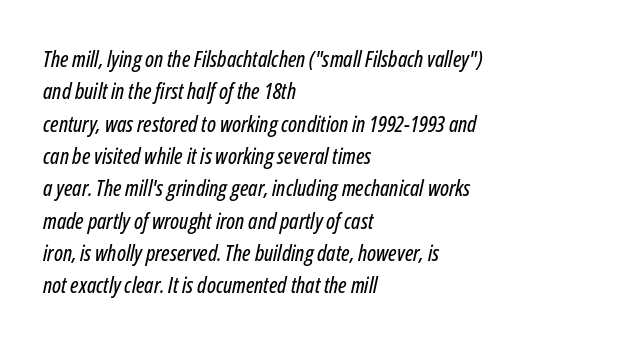
Q: Is the text italic (slanted)? A: Yes, it leans right by about 12 degrees.
Q: Is the text underlined? A: No.
Q: How is the paragraph aligned? A: Left-aligned.
Q: Is the spacing between letters normal or unusually wide? A: Normal.
Q: Is the spacing between lines tight, normal or loose? A: Normal.
